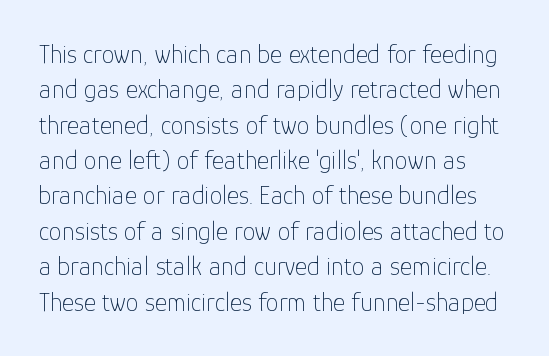
The image shows 26 px text type, upright; set normal line spacing (1.36x), normal letter spacing, not underlined.
